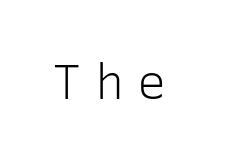
This is sans-serif lettering, the kind often seen on screens and signage. Unbolded letterforms with no extra heft. Has an underline been added? It has not. A typesetter would call this monospace, since all characters share one set width. Style check: upright.
